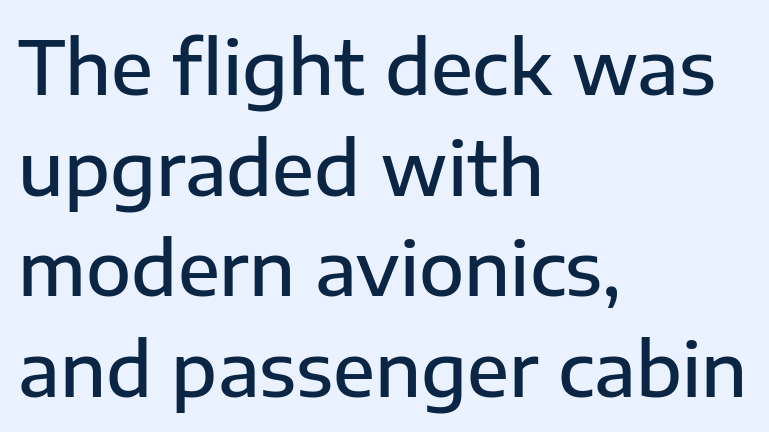
{"serif": "no", "italic": "no", "bold": "semi", "weight": "semibold", "width": "normal", "stroke_contrast": "low", "x_height": "medium", "monospaced": "no", "underline": "no", "align": "left", "line_spacing": "normal", "line_spacing_ratio": 1.36, "letter_spacing": "normal", "letter_spacing_em": 0.0, "glyph_px": 74}
